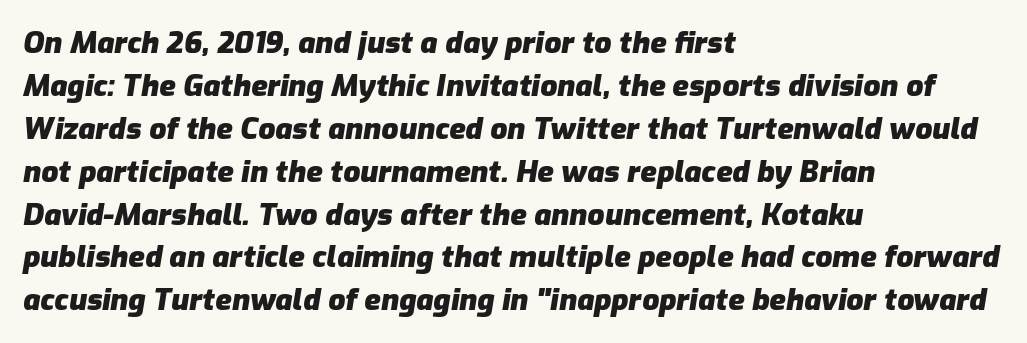
Q: Is the text bold? A: Yes.
Q: Is the text italic (slanted)? A: Yes, it leans right by about 9 degrees.
Q: Is the text underlined? A: No.
Q: How is the paragraph aligned? A: Left-aligned.
Q: Is the spacing between letters normal or unusually wide? A: Normal.
Q: Is the spacing between lines tight, normal or loose? A: Normal.
Q: Width (condensed, normal, or wide)? A: Normal.
Q: Stroke contrast? A: Low.
Q: x-height? A: Medium.
Q: Monospaced? A: No.
